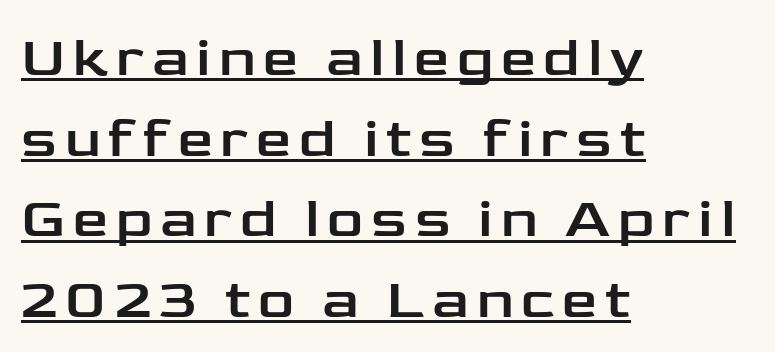
The image shows 56 px wide sans-serif type, upright; set left-aligned, normal line spacing (1.44x), underlined; low stroke contrast and a medium x-height.
